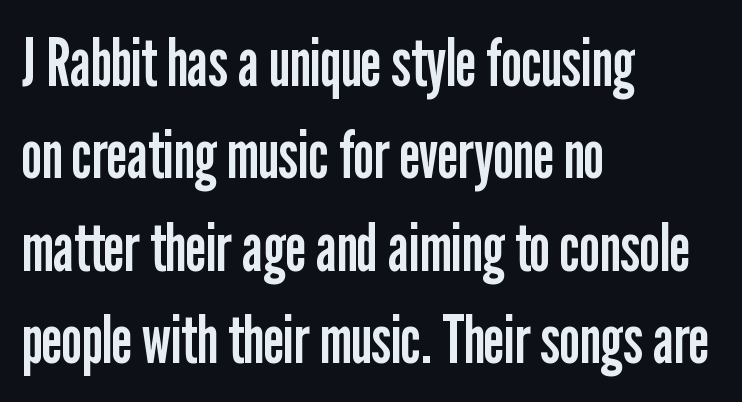
{"serif": "no", "italic": "no", "bold": "no", "weight": "regular", "width": "condensed", "stroke_contrast": "low", "x_height": "medium", "monospaced": "no", "underline": "no", "align": "left", "line_spacing": "normal", "line_spacing_ratio": 1.4, "letter_spacing": "normal", "letter_spacing_em": 0.0, "glyph_px": 66}
